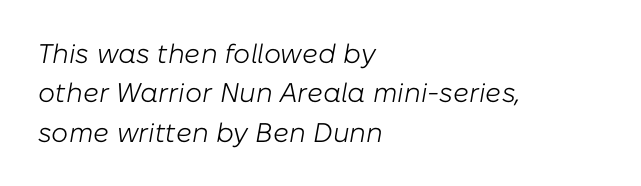
{"italic": "yes", "lean": "right", "slant_degrees": 10, "bold": "no", "underline": "no", "align": "left", "line_spacing": "normal", "line_spacing_ratio": 1.46, "letter_spacing": "normal", "letter_spacing_em": 0.0, "glyph_px": 27}
